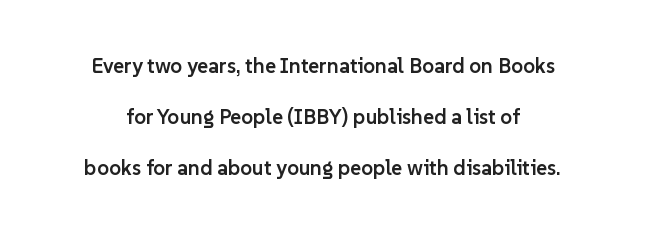
The gap between lines stays unmarked. This is roman type, the default non-slanted kind. Students, observe: this is what heavily led, spacious text looks like. Stroke thickness is moderately raised; the sample reads as semibold.
